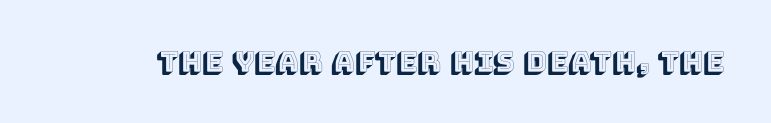
Q: Is the text italic (slanted)? A: No, it is upright.
Q: Is the text underlined? A: No.
Q: Is the spacing between letters normal or unusually wide? A: Normal.
Q: Width (condensed, normal, or wide)? A: Normal.
Q: x-height? A: Large.
Q: Monospaced? A: No.
